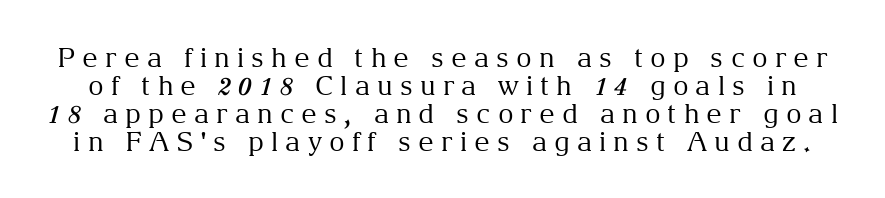
The tracking reads as deliberately expanded to a designer's eye. Posture: vertical. Weight: regular or lighter. One glance says dense: line gaps are narrower than usual.
